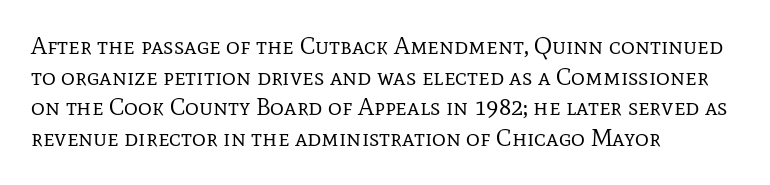
Q: Is the text bold? A: No.
Q: Is the text italic (slanted)? A: No, it is upright.
Q: Is the text underlined? A: No.
Q: How is the paragraph aligned? A: Left-aligned.
Q: Is the spacing between letters normal or unusually wide? A: Normal.
Q: Is the spacing between lines tight, normal or loose? A: Normal.
